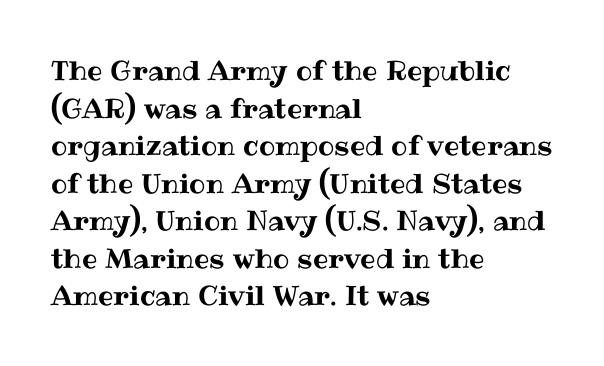
Plain, unruled lines of type. The lines in this sample share a left origin and differ only in where they stop. The specimen reads as upright at a glance. Letter spacing: default. If you measured baseline to baseline, you'd find a middling distance.
